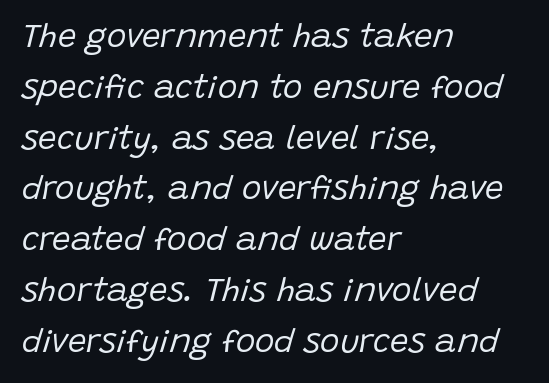
The image shows 33 px regular-weight type, italic (leaning right); set left-aligned, normal line spacing (1.54x), normal letter spacing, not underlined; low stroke contrast and a large x-height.
